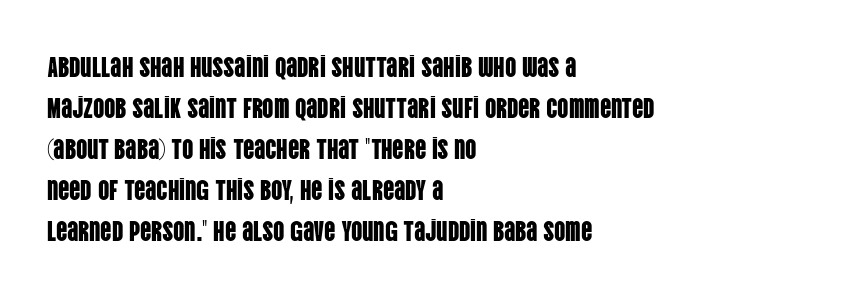
The image shows 28 px condensed sans-serif type, upright; set left-aligned, normal line spacing (1.46x), normal letter spacing, not underlined; low stroke contrast and a large x-height.
